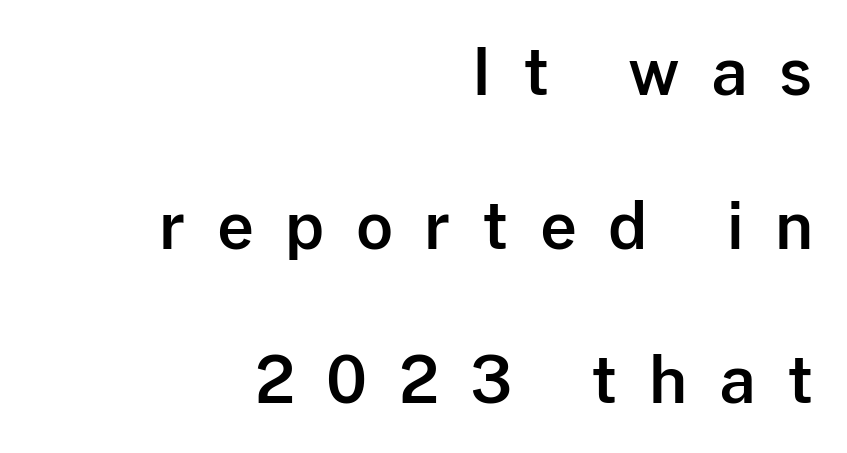
Each new line begins a long way beneath the previous one. Descenders hang freely into open space. Characters follow at a spacing far wider than the type designer built in. Typeset ragged left — the right edge is the straight one. The axis of the letterforms is exactly vertical.
